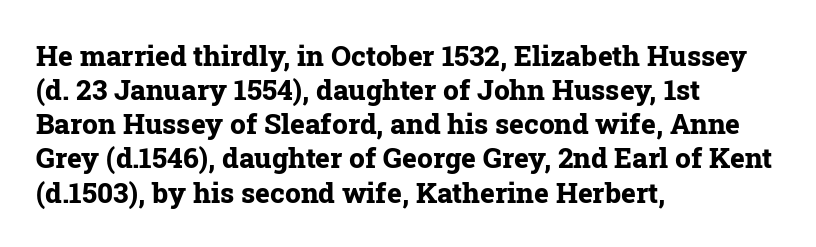
{"serif": "yes", "italic": "no", "bold": "yes", "weight": "bold", "width": "normal", "stroke_contrast": "low", "x_height": "medium", "monospaced": "no", "underline": "no", "align": "left", "line_spacing_ratio": 1.22, "letter_spacing": "normal", "letter_spacing_em": 0.0, "glyph_px": 28}
